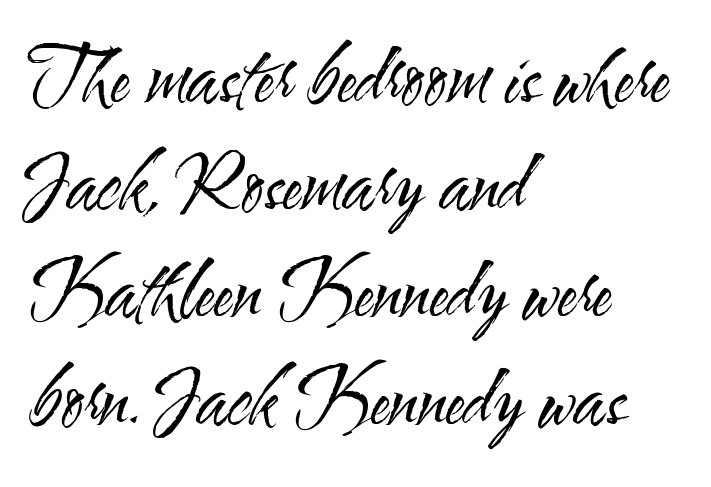
The image shows 75 px regular-weight, condensed sans-serif type; set left-aligned, normal line spacing (1.43x), normal letter spacing, not underlined; medium stroke contrast and a small x-height.
